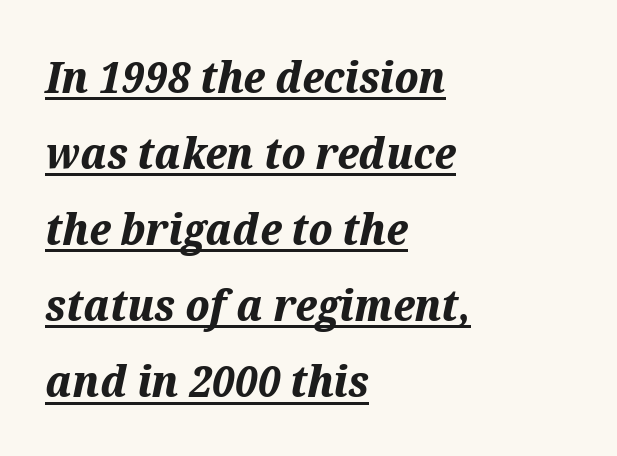
The image shows 44 px bold type, italic (leaning right); set left-aligned, line spacing 1.73x, normal letter spacing, underlined; medium stroke contrast and a medium x-height.
